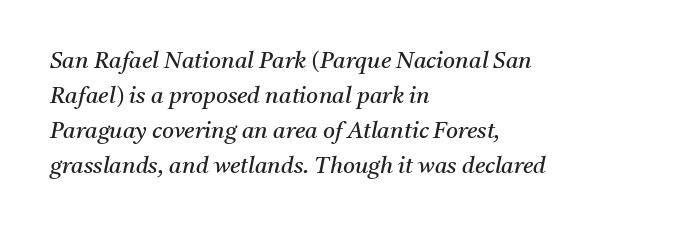
The image shows 23 px text type, italic (leaning right); set left-aligned, normal line spacing (1.52x), normal letter spacing, not underlined.
